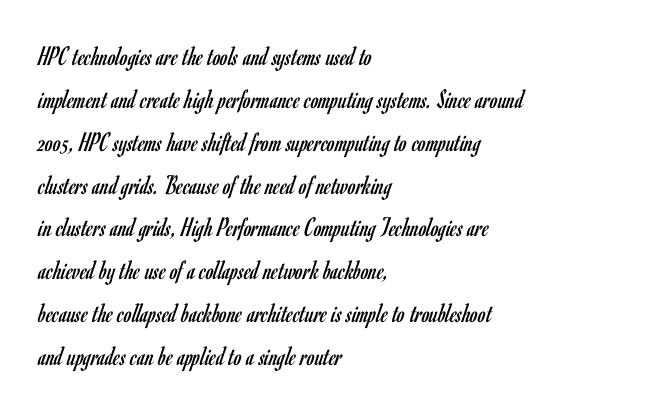
Nobody touched the tracking dial on this one. The face used here is proportionally spaced, like ordinary book or web type. The characters display no serif detailing; their extremities are plain. Any mark beneath the type? The region is blank.
